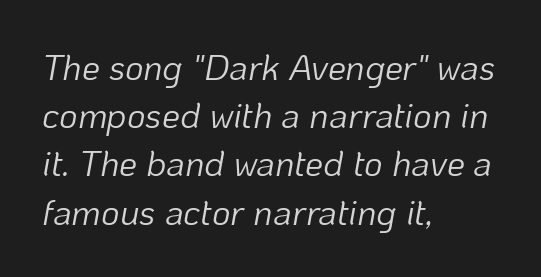
Visually the block forms a straight wall on the left and a jagged coastline on the right. Slant detected: the letters are inclined. Lines of text with bare space underneath. The line texture is even and compact thanks to regular tracking.
